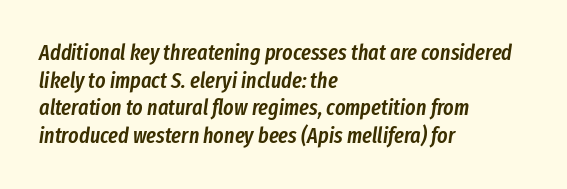
The image shows 22 px text type, italic (leaning right); set left-aligned, normal line spacing (1.26x), normal letter spacing, not underlined.
